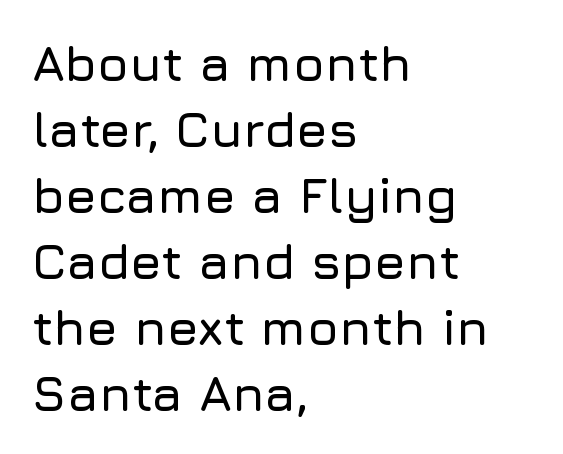
The image shows 50 px sans-serif type, upright; set left-aligned, normal line spacing (1.32x), normal letter spacing, not underlined; low stroke contrast and a medium x-height.
